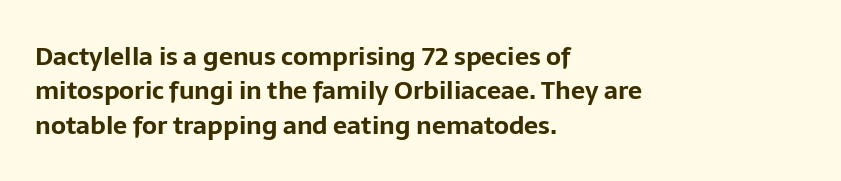
{"italic": "no", "bold": "yes", "underline": "no", "align": "left", "line_spacing": "normal", "line_spacing_ratio": 1.38, "letter_spacing": "normal", "letter_spacing_em": 0.0, "glyph_px": 25}
